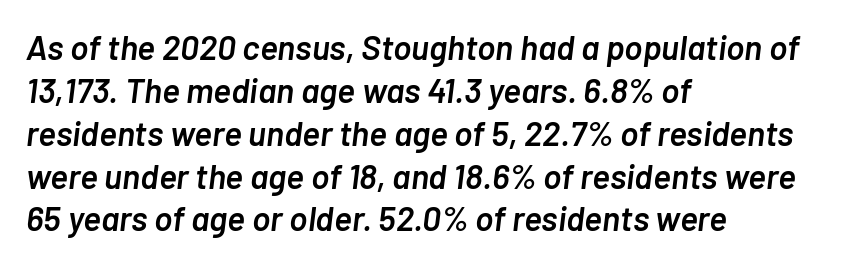
The image shows 34 px semibold type, italic (leaning right); set left-aligned, normal line spacing (1.26x), normal letter spacing, not underlined; low stroke contrast and a medium x-height.
